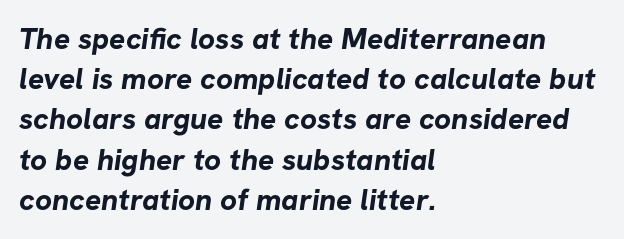
What stands out about the letter spacing? Nothing — it is the standard amount. This sample is left-justified, so line endings fall wherever the words run out. The space beneath each line is pristine and unruled. Do the characters align in a grid? No, the font is proportional. Serifs: no, the terminals of the letterforms are clean. Regular leading.
